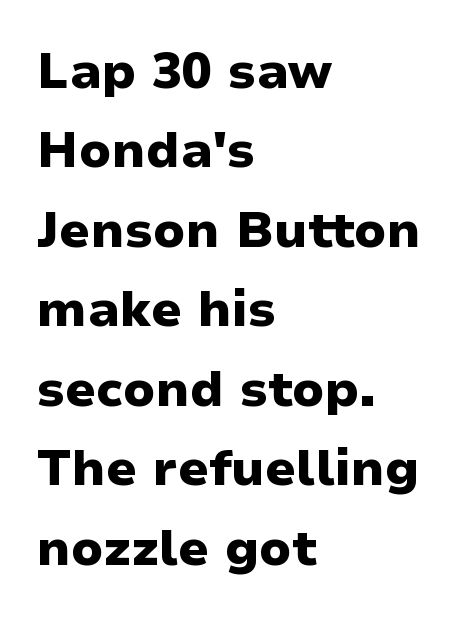
Q: Is the text bold? A: Yes.
Q: Is the text italic (slanted)? A: No, it is upright.
Q: Is the typeface a serif or a sans-serif typeface? A: Sans-serif.
Q: Is the text underlined? A: No.
Q: How is the paragraph aligned? A: Left-aligned.
Q: Is the spacing between letters normal or unusually wide? A: Normal.
Q: Is the spacing between lines tight, normal or loose? A: Normal.
Q: Width (condensed, normal, or wide)? A: Normal.
Q: Stroke contrast? A: Low.
Q: x-height? A: Medium.
Q: Monospaced? A: No.
